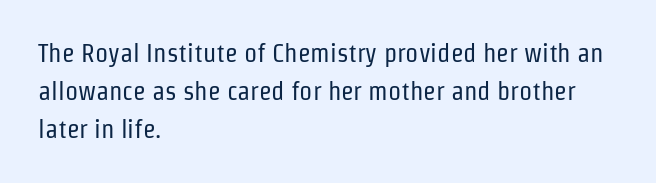
{"italic": "no", "bold": "no", "underline": "no", "align": "left", "line_spacing": "normal", "line_spacing_ratio": 1.47, "letter_spacing": "normal", "letter_spacing_em": 0.0, "glyph_px": 26}
